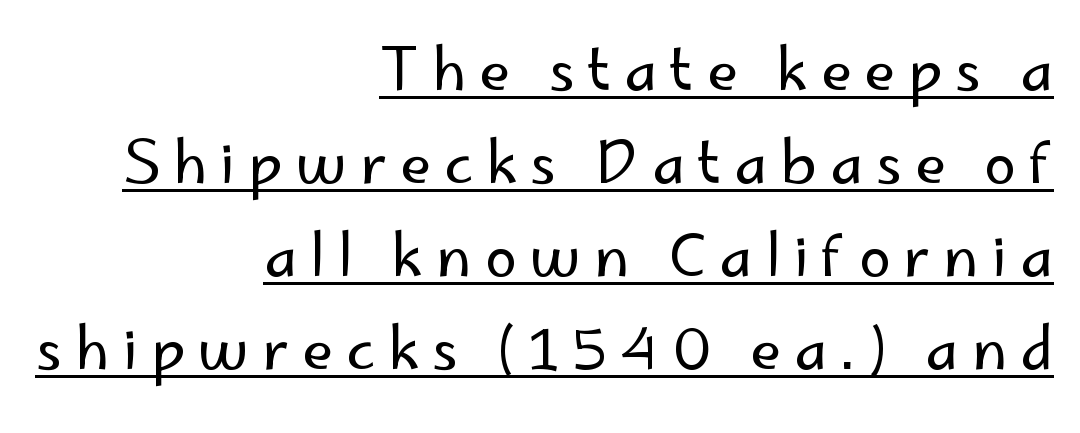
Q: Is the text bold? A: No.
Q: Is the text italic (slanted)? A: No, it is upright.
Q: Is the typeface a serif or a sans-serif typeface? A: Sans-serif.
Q: Is the text underlined? A: Yes.
Q: How is the paragraph aligned? A: Right-aligned.
Q: Is the spacing between letters normal or unusually wide? A: Unusually wide.
Q: Is the spacing between lines tight, normal or loose? A: Normal.
Q: Width (condensed, normal, or wide)? A: Normal.
Q: Stroke contrast? A: Low.
Q: x-height? A: Small.
Q: Monospaced? A: No.
